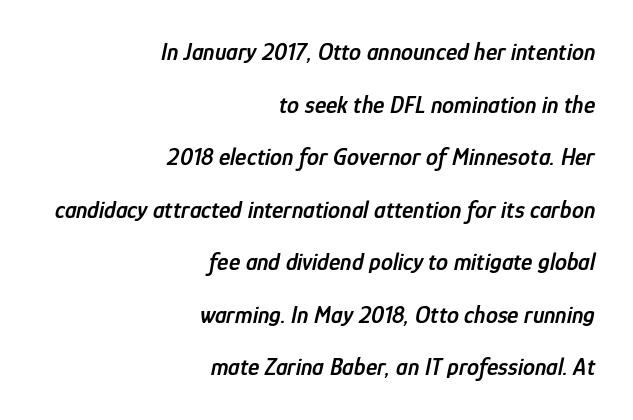
{"italic": "yes", "lean": "right", "slant_degrees": 12, "bold": "semi", "underline": "no", "align": "right", "line_spacing": "loose", "line_spacing_ratio": 2.19, "letter_spacing": "normal", "letter_spacing_em": 0.0, "glyph_px": 24}
